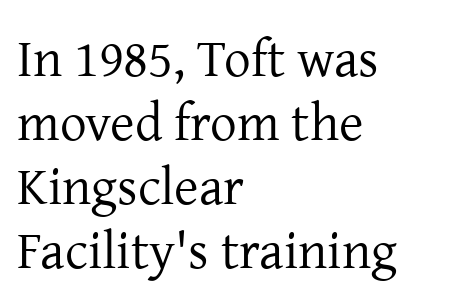
The image shows 53 px regular-weight serif type, upright; set left-aligned, line spacing 1.21x, normal letter spacing, not underlined; low stroke contrast and a medium x-height.
